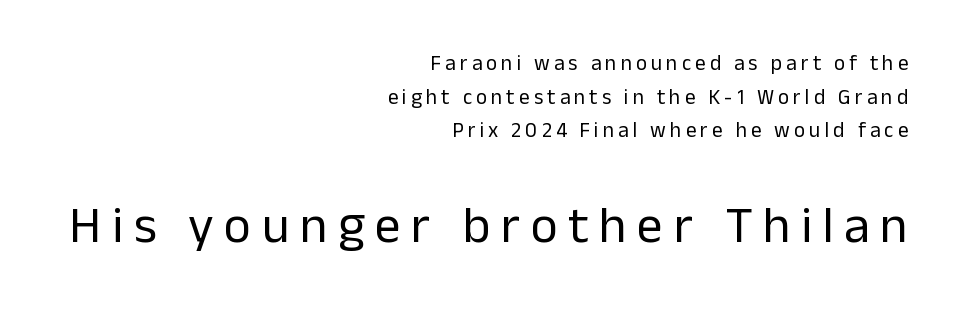
{"serif": "no", "italic": "no", "bold": "no", "weight": "regular", "width": "normal", "stroke_contrast": "low", "x_height": "medium", "monospaced": "no", "underline": "no", "align": "right", "line_spacing": "normal", "line_spacing_ratio": 1.6, "letter_spacing": "wide", "letter_spacing_em": 0.2, "larger_block": "second", "size_ratio": 2.48, "glyph_px": 52}
